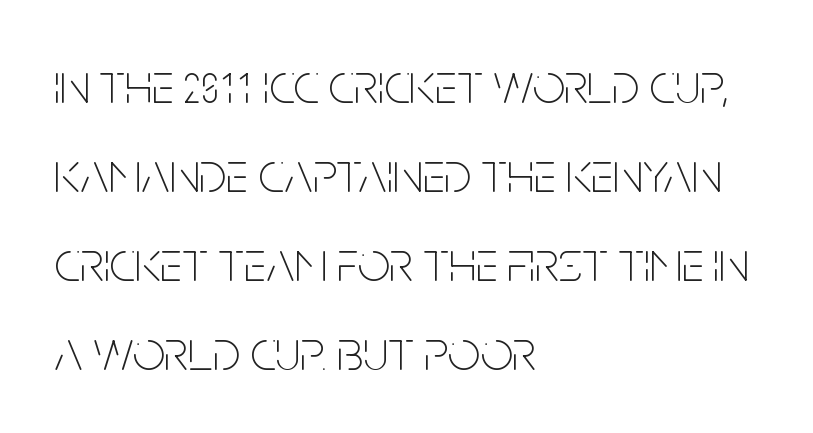
Q: Is the text bold? A: No.
Q: Is the text italic (slanted)? A: No, it is upright.
Q: Is the typeface a serif or a sans-serif typeface? A: Sans-serif.
Q: Is the text underlined? A: No.
Q: How is the paragraph aligned? A: Left-aligned.
Q: Is the spacing between letters normal or unusually wide? A: Normal.
Q: Is the spacing between lines tight, normal or loose? A: Normal.
Q: Width (condensed, normal, or wide)? A: Condensed.
Q: Stroke contrast? A: Low.
Q: x-height? A: Large.
Q: Monospaced? A: No.
